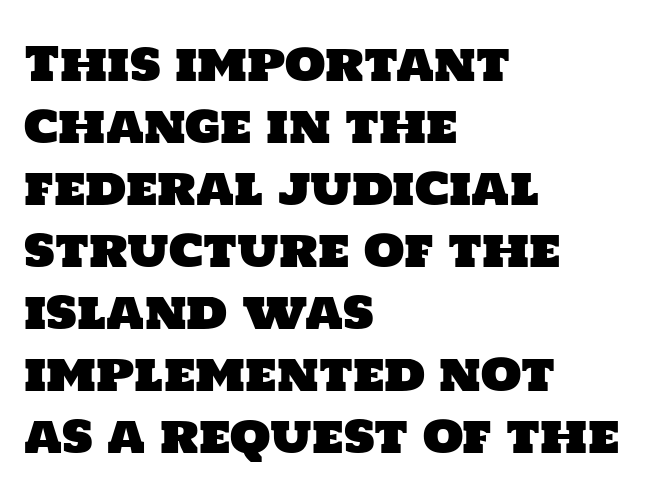
The image shows 47 px sans-serif type; set left-aligned, normal line spacing (1.32x), normal letter spacing, not underlined; low stroke contrast and a large x-height.
